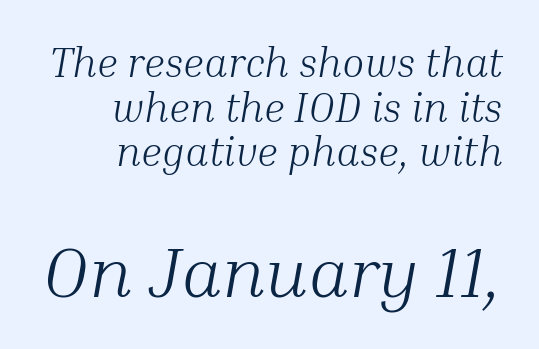
{"serif": "yes", "italic": "yes", "lean": "right", "slant_degrees": 10, "bold": "no", "weight": "light", "width": "normal", "stroke_contrast": "medium", "x_height": "medium", "monospaced": "no", "underline": "no", "align": "right", "line_spacing": "tight", "line_spacing_ratio": 1.09, "letter_spacing": "normal", "letter_spacing_em": 0.0, "larger_block": "second", "size_ratio": 1.73, "glyph_px": 71}
